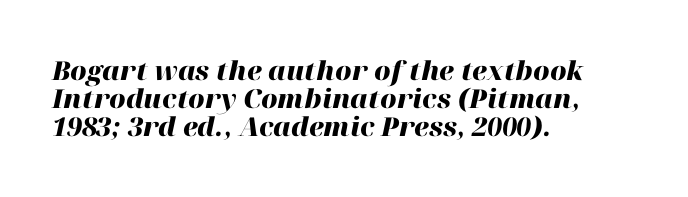
Each row of text sits above clean, open space. Every row of glyphs begins at an identical x-position on the left. This sample uses an oblique cut, with every glyph tilted off the vertical. The passage shown has conventional tracking throughout. These words are printed bold, with thick strokes throughout.
